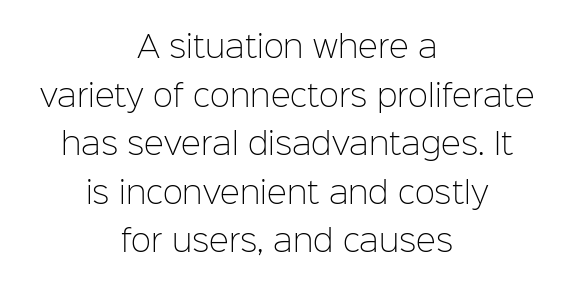
The image shows 30 px light sans-serif type, upright; set centered, normal line spacing (1.62x), normal letter spacing, not underlined; low stroke contrast and a medium x-height.
